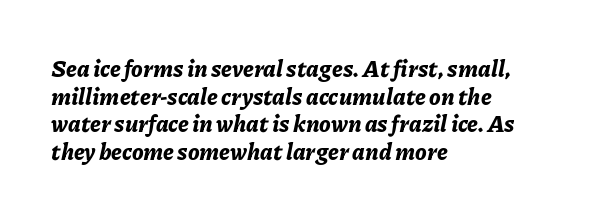
The image shows 23 px bold type, italic (leaning right); set left-aligned, line spacing 1.2x, normal letter spacing, not underlined.
